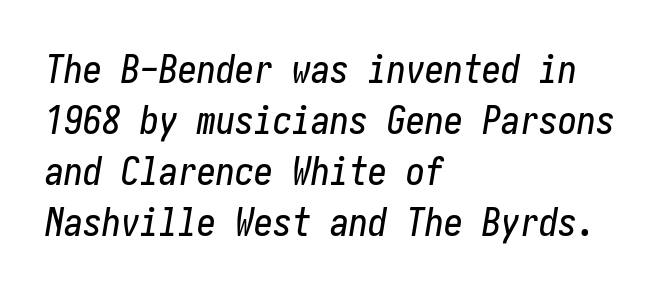
Characters follow at the spacing the type designer built in. The ragged edge is on the right, which tells us the setting is flush left. Descender tails drop into unmarked territory. Italic? Definitely — the glyphs are oblique. Reading down the column, the eye jumps a familiar distance to each next line.
